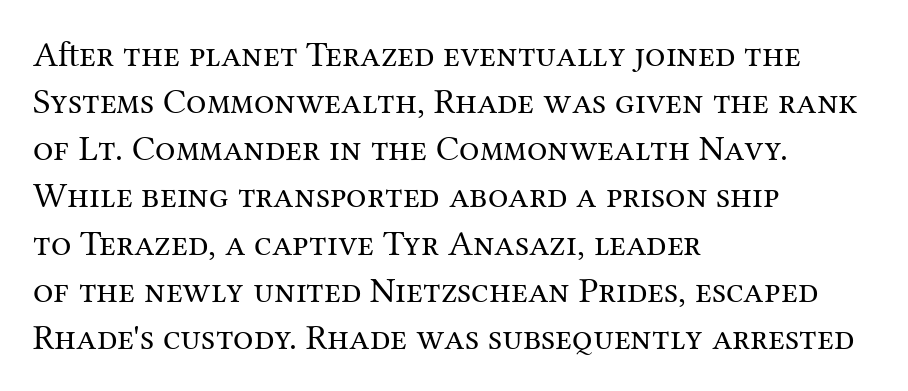
Q: Is the text bold? A: No.
Q: Is the text italic (slanted)? A: No, it is upright.
Q: Is the typeface a serif or a sans-serif typeface? A: Serif.
Q: Is the text underlined? A: No.
Q: How is the paragraph aligned? A: Left-aligned.
Q: Is the spacing between letters normal or unusually wide? A: Normal.
Q: Is the spacing between lines tight, normal or loose? A: Normal.
Q: Width (condensed, normal, or wide)? A: Normal.
Q: Stroke contrast? A: Medium.
Q: x-height? A: Medium.
Q: Monospaced? A: No.
